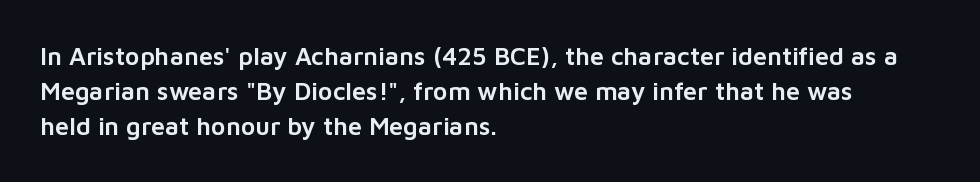
The image shows 25 px text type, upright; set left-aligned, normal line spacing (1.41x), normal letter spacing, not underlined.
